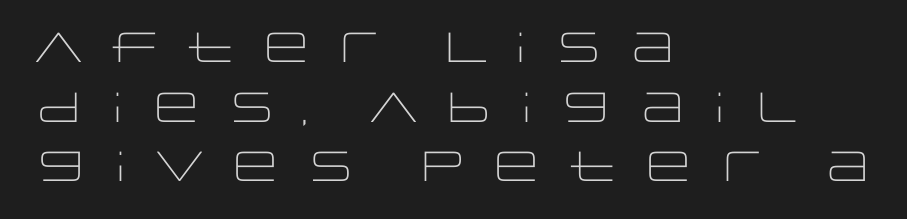
The image shows 42 px light, wide sans-serif type, upright; set left-aligned, normal line spacing (1.42x), unusually wide letter spacing (+0.3 em), not underlined; low stroke contrast and a large x-height.
